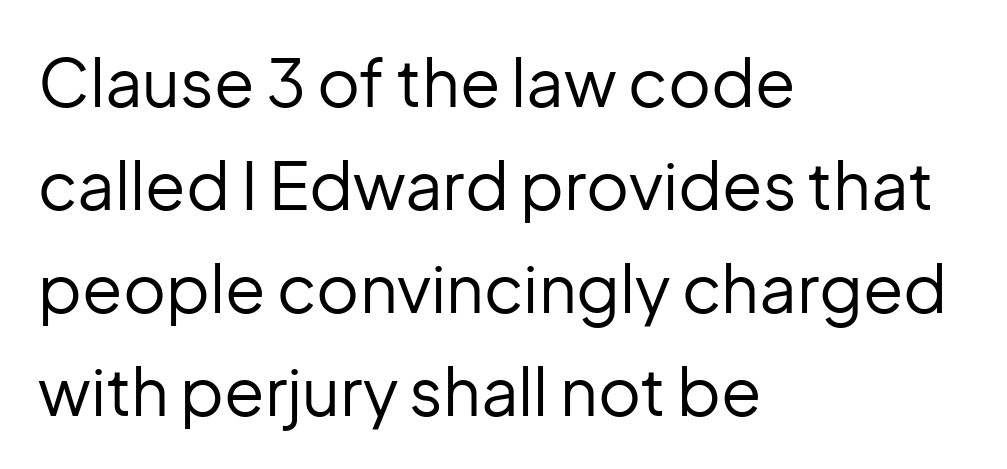
{"serif": "no", "italic": "no", "bold": "no", "weight": "regular", "width": "normal", "stroke_contrast": "low", "x_height": "medium", "monospaced": "no", "underline": "no", "align": "left", "line_spacing": "normal", "line_spacing_ratio": 1.56, "letter_spacing": "normal", "letter_spacing_em": 0.0, "glyph_px": 66}
